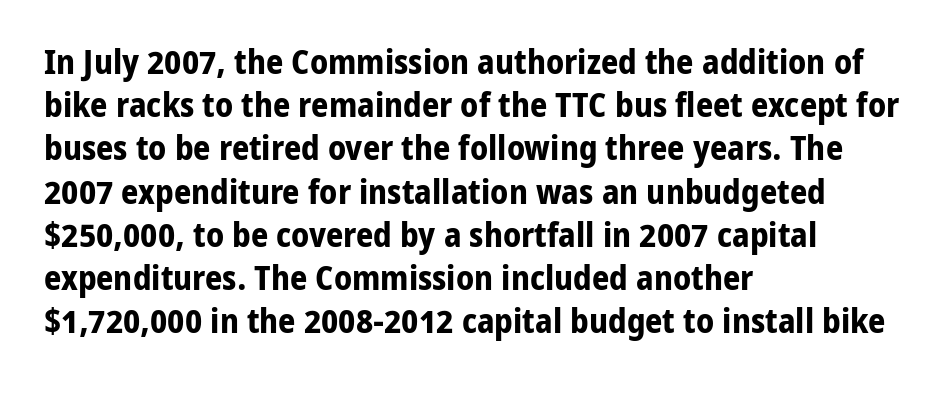
Q: Is the text bold? A: Yes.
Q: Is the text italic (slanted)? A: No, it is upright.
Q: Is the typeface a serif or a sans-serif typeface? A: Sans-serif.
Q: Is the text underlined? A: No.
Q: How is the paragraph aligned? A: Left-aligned.
Q: Is the spacing between letters normal or unusually wide? A: Normal.
Q: Is the spacing between lines tight, normal or loose? A: Normal.
Q: Width (condensed, normal, or wide)? A: Normal.
Q: Stroke contrast? A: Low.
Q: x-height? A: Medium.
Q: Monospaced? A: No.
